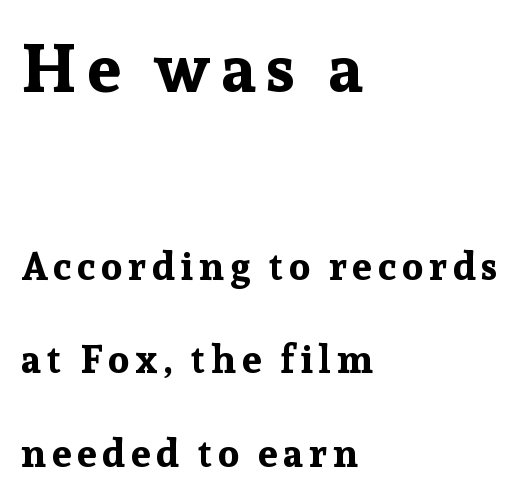
Q: Is the text bold? A: Yes.
Q: Is the text italic (slanted)? A: No, it is upright.
Q: Is the typeface a serif or a sans-serif typeface? A: Serif.
Q: Is the text underlined? A: No.
Q: How is the paragraph aligned? A: Left-aligned.
Q: Is the spacing between lines tight, normal or loose? A: Loose.
Q: Which block of text is set in a larger size, the first (top) or the second (bottom)? A: The first (top) one.
Q: Width (condensed, normal, or wide)? A: Normal.
Q: Stroke contrast? A: Low.
Q: x-height? A: Medium.
Q: Monospaced? A: No.
